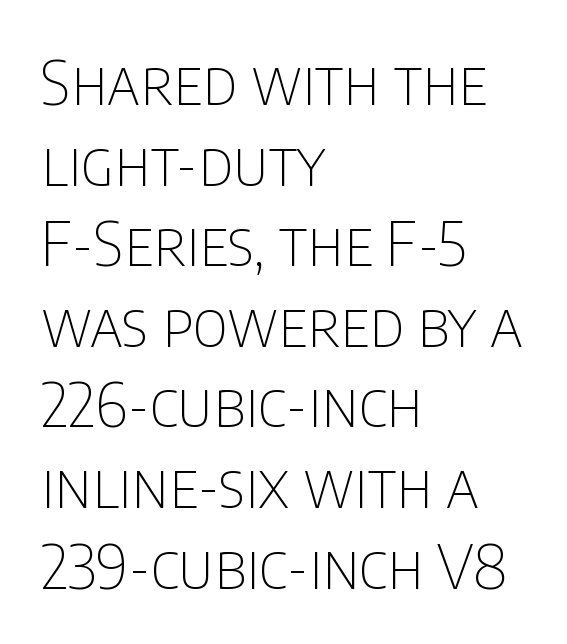
Letterform terminals end flat and unadorned throughout the passage. Underlining? Definitely not there. Vertically, the passage feels balanced, rows spaced as you'd expect. The characters are drawn with everyday or finer stroke widths. Here the glyphs are tracked normally, forming tight word shapes. The type sits square on the baseline with zero lean.
